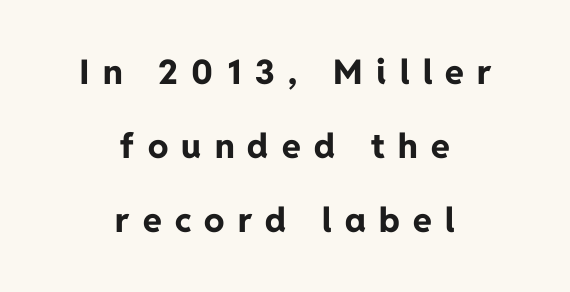
Q: Is the text bold? A: Yes.
Q: Is the text italic (slanted)? A: No, it is upright.
Q: Is the typeface a serif or a sans-serif typeface? A: Sans-serif.
Q: Is the text underlined? A: No.
Q: How is the paragraph aligned? A: Centered.
Q: Is the spacing between letters normal or unusually wide? A: Unusually wide.
Q: Is the spacing between lines tight, normal or loose? A: Loose.
Q: Width (condensed, normal, or wide)? A: Normal.
Q: Stroke contrast? A: Low.
Q: x-height? A: Medium.
Q: Monospaced? A: No.
